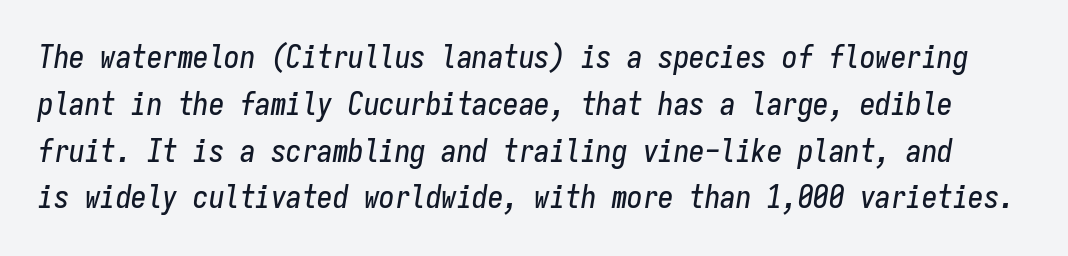
{"italic": "yes", "lean": "right", "slant_degrees": 9, "width": "condensed", "stroke_contrast": "low", "x_height": "medium", "monospaced": "yes", "underline": "no", "line_spacing": "normal", "line_spacing_ratio": 1.51, "letter_spacing": "normal", "letter_spacing_em": 0.0, "glyph_px": 31}
